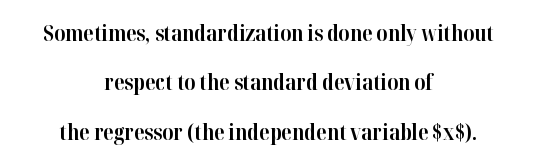
Q: Is the text bold? A: Yes.
Q: Is the text italic (slanted)? A: No, it is upright.
Q: Is the text underlined? A: No.
Q: How is the paragraph aligned? A: Centered.
Q: Is the spacing between letters normal or unusually wide? A: Normal.
Q: Is the spacing between lines tight, normal or loose? A: Loose.
